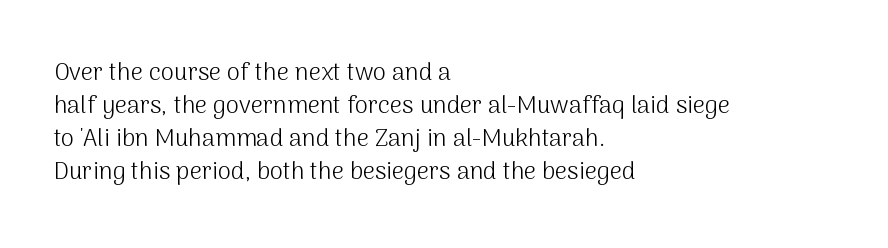
The image shows 24 px text type, upright; set left-aligned, normal line spacing (1.38x), normal letter spacing, not underlined.
